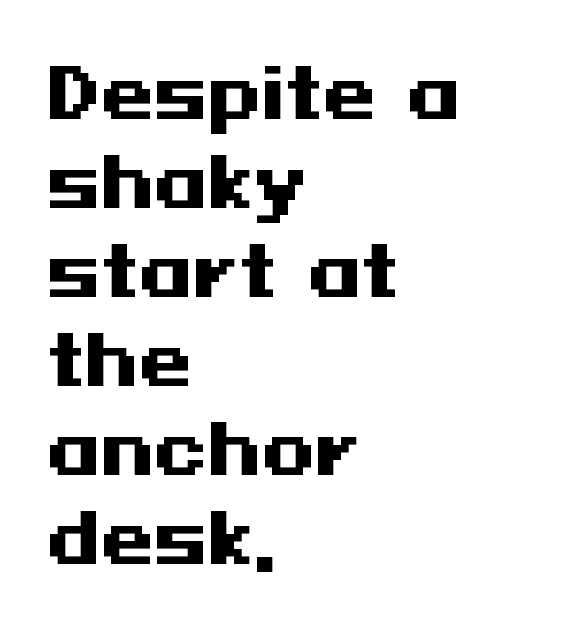
{"serif": "no", "italic": "no", "bold": "yes", "weight": "heavy", "width": "wide", "stroke_contrast": "medium", "x_height": "medium", "underline": "no", "align": "left", "line_spacing": "normal", "line_spacing_ratio": 1.29, "letter_spacing": "normal", "letter_spacing_em": 0.0, "glyph_px": 69}
